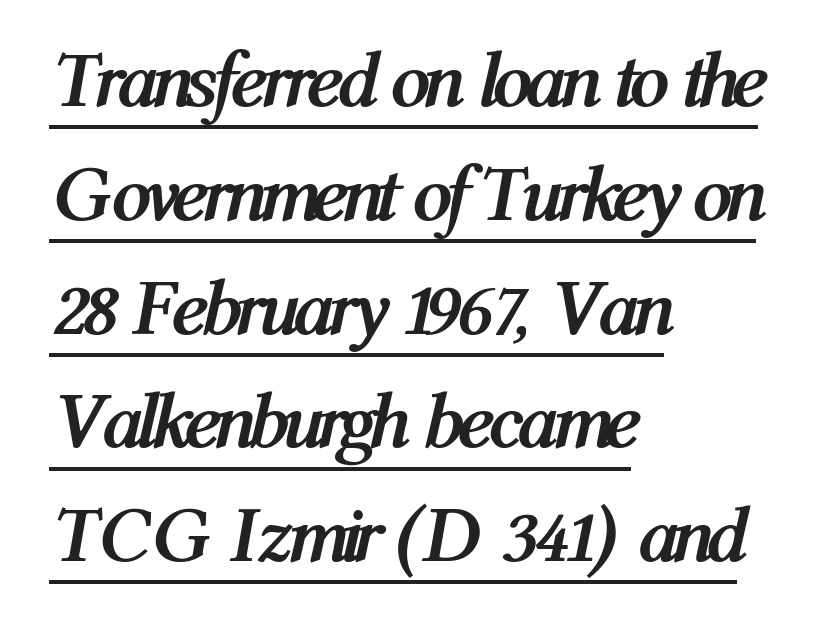
In terms of leading, this rendering sits right in the middle. This rendering features underlined lettering. Summary of weight: heavy, a full bold. What stands out about the letter spacing? Nothing — it is the standard amount.
